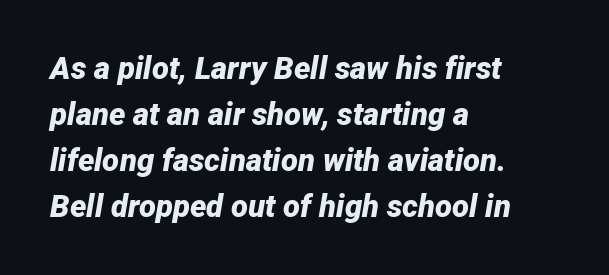
{"italic": "yes", "lean": "right", "slant_degrees": 12, "bold": "yes", "weight": "bold", "width": "normal", "stroke_contrast": "low", "x_height": "medium", "monospaced": "no", "underline": "no", "align": "left", "line_spacing": "normal", "line_spacing_ratio": 1.48, "letter_spacing": "normal", "letter_spacing_em": 0.0, "glyph_px": 31}
